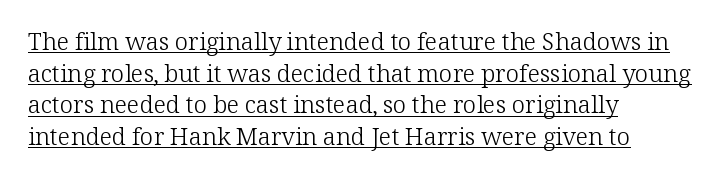
The image shows 24 px text type, upright; set left-aligned, normal line spacing (1.32x), normal letter spacing, underlined.
